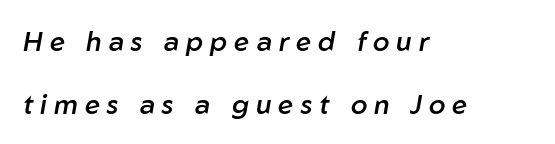
If you measured baseline to baseline, you'd find a long distance. Short and long lines alike share a common starting point at left. The tracking reads as deliberately expanded to a designer's eye. The typography opts for an oblique posture over an upright one. What weight is shown? A semibold, between regular and bold.
